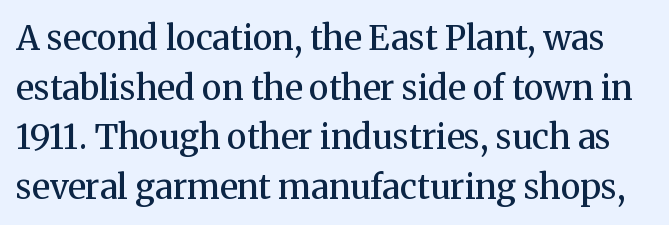
Q: Is the text bold? A: Semi-bold.
Q: Is the text italic (slanted)? A: No, it is upright.
Q: Is the typeface a serif or a sans-serif typeface? A: Serif.
Q: Is the text underlined? A: No.
Q: Is the spacing between letters normal or unusually wide? A: Normal.
Q: Is the spacing between lines tight, normal or loose? A: Normal.
Q: Width (condensed, normal, or wide)? A: Normal.
Q: Stroke contrast? A: Medium.
Q: x-height? A: Medium.
Q: Monospaced? A: No.
